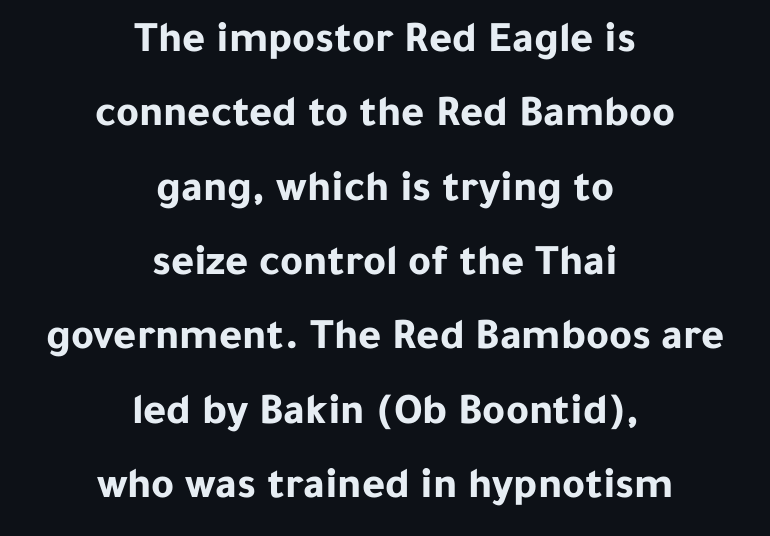
The image shows 44 px bold sans-serif type, upright; set centered, normal line spacing (1.69x), normal letter spacing, not underlined; low stroke contrast and a medium x-height.
